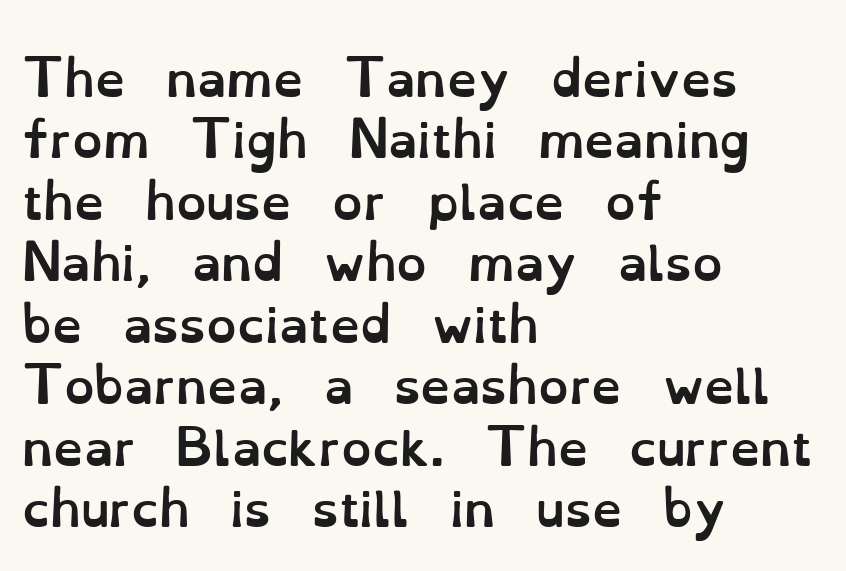
Q: Is the text bold? A: Yes.
Q: Is the text italic (slanted)? A: No, it is upright.
Q: Is the text underlined? A: No.
Q: How is the paragraph aligned? A: Left-aligned.
Q: Is the spacing between letters normal or unusually wide? A: Normal.
Q: Is the spacing between lines tight, normal or loose? A: Normal.
Q: Width (condensed, normal, or wide)? A: Normal.
Q: Stroke contrast? A: Low.
Q: x-height? A: Small.
Q: Monospaced? A: No.
